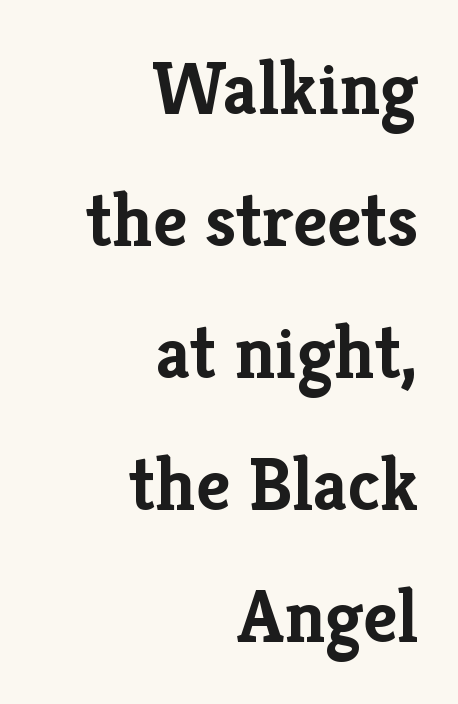
No word sits above an underline. The face used here is rendered with its standard letterfit. The lines are quadded right. Strong, thick strokes mark this as bold type. Each letter keeps its own natural width here, so spacing adapts to shape.
